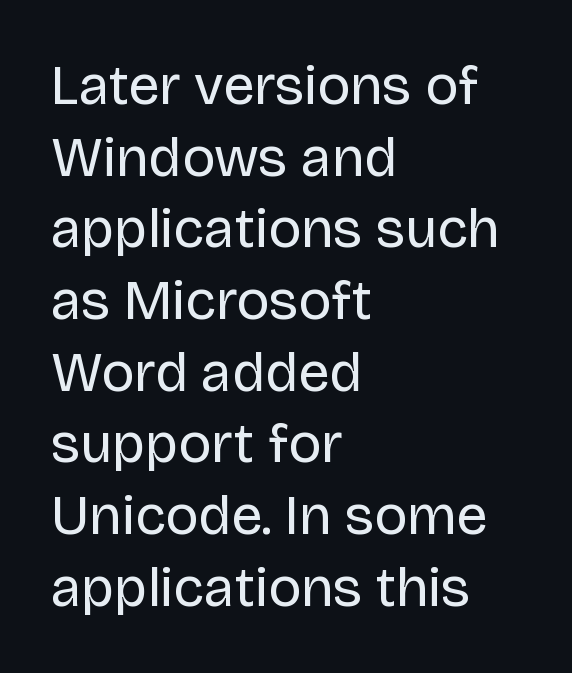
The image shows 56 px regular-weight sans-serif type, upright; set left-aligned, normal line spacing (1.28x), normal letter spacing, not underlined; low stroke contrast and a large x-height.
